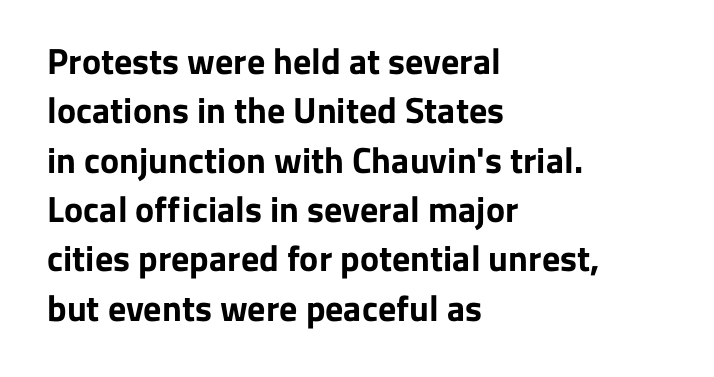
{"serif": "no", "italic": "no", "bold": "yes", "weight": "bold", "width": "normal", "stroke_contrast": "low", "x_height": "medium", "monospaced": "no", "underline": "no", "align": "left", "line_spacing": "normal", "line_spacing_ratio": 1.37, "letter_spacing": "normal", "letter_spacing_em": 0.0, "glyph_px": 36}
